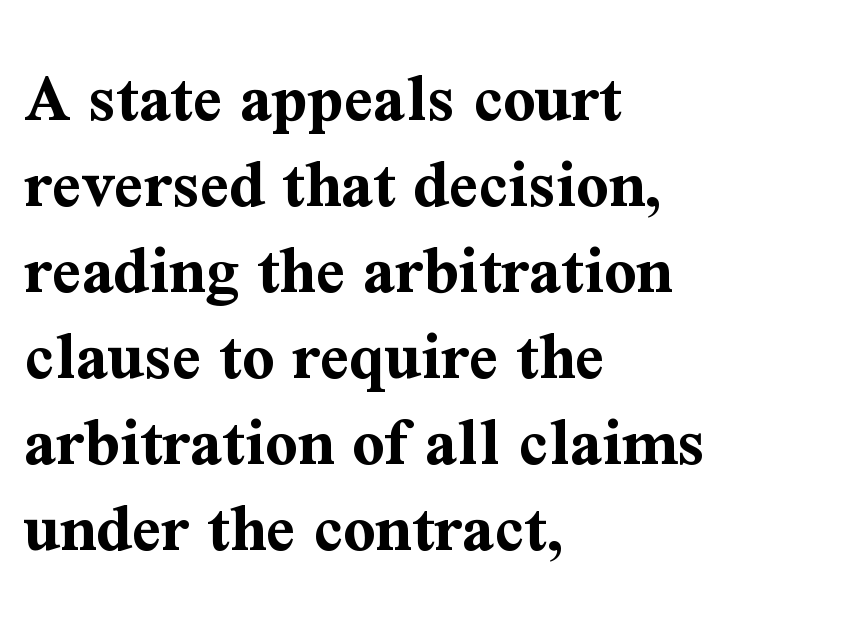
A student would call this left alignment; a typographer would say flush left, rag right. How are the letters spaced? Ordinarily, with no added tracking. The sample has been set heavy, in full bold. Do the characters align in a grid? No, the font is proportional. The letters stand straight up with perfectly vertical stems.
